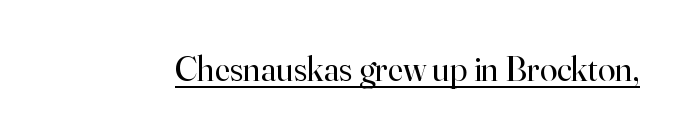
Q: Is the text bold? A: No.
Q: Is the text italic (slanted)? A: No, it is upright.
Q: Is the typeface a serif or a sans-serif typeface? A: Serif.
Q: Is the text underlined? A: Yes.
Q: Is the spacing between letters normal or unusually wide? A: Normal.
Q: Width (condensed, normal, or wide)? A: Normal.
Q: Stroke contrast? A: High.
Q: x-height? A: Small.
Q: Monospaced? A: No.
